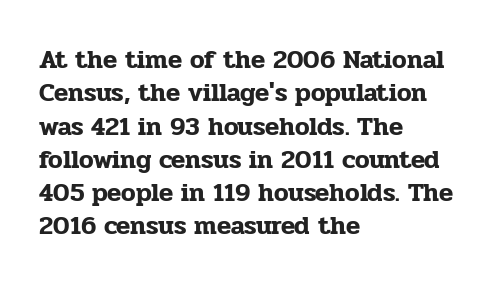
Q: Is the text italic (slanted)? A: No, it is upright.
Q: Is the text underlined? A: No.
Q: How is the paragraph aligned? A: Left-aligned.
Q: Is the spacing between letters normal or unusually wide? A: Normal.
Q: Is the spacing between lines tight, normal or loose? A: Normal.
